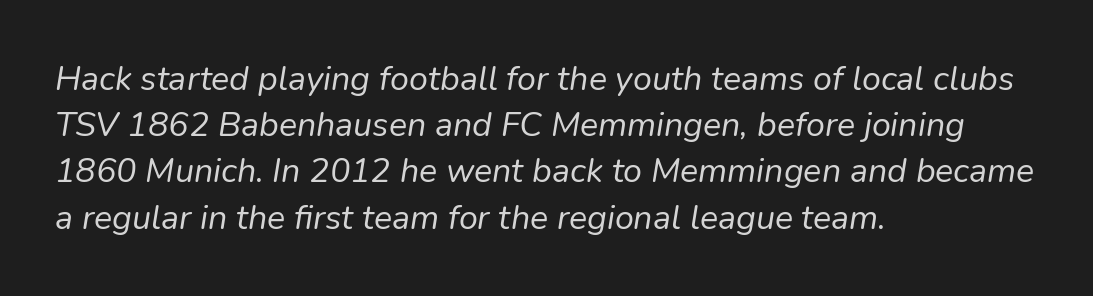
Q: Is the text bold? A: No.
Q: Is the text italic (slanted)? A: Yes, it leans right by about 9 degrees.
Q: Is the text underlined? A: No.
Q: How is the paragraph aligned? A: Left-aligned.
Q: Is the spacing between letters normal or unusually wide? A: Normal.
Q: Is the spacing between lines tight, normal or loose? A: Normal.
Q: Width (condensed, normal, or wide)? A: Normal.
Q: Stroke contrast? A: Low.
Q: x-height? A: Medium.
Q: Monospaced? A: No.
